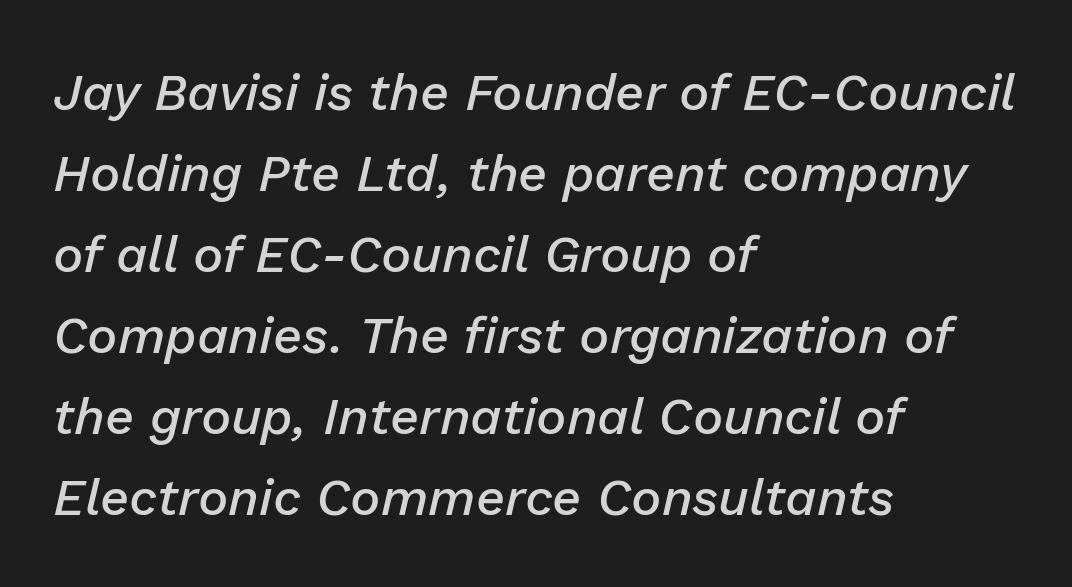
Where is the straight margin? On the left. The words here are not underlined. The passage shown is typed in a proportional face where columns would drift. This block has exactly the height ordinary leading produces. As a designer I'd log this as weight 600, semibold. The text carries the slant typical of an italic or oblique font.
